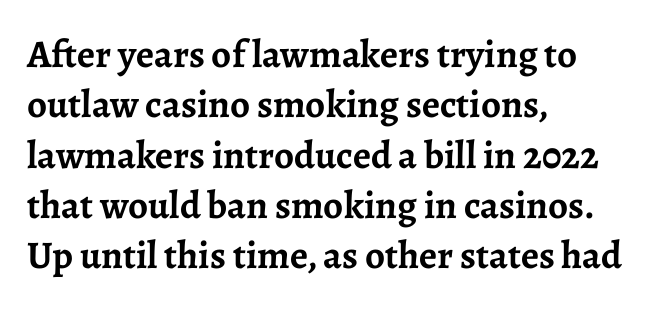
Q: Is the text bold? A: Yes.
Q: Is the text italic (slanted)? A: No, it is upright.
Q: Is the typeface a serif or a sans-serif typeface? A: Serif.
Q: Is the text underlined? A: No.
Q: How is the paragraph aligned? A: Left-aligned.
Q: Is the spacing between letters normal or unusually wide? A: Normal.
Q: Is the spacing between lines tight, normal or loose? A: Normal.
Q: Width (condensed, normal, or wide)? A: Normal.
Q: Stroke contrast? A: Low.
Q: x-height? A: Medium.
Q: Monospaced? A: No.
